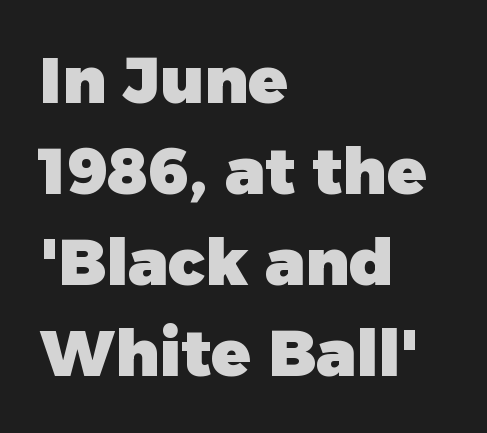
{"serif": "no", "italic": "no", "bold": "yes", "weight": "heavy", "width": "normal", "stroke_contrast": "low", "x_height": "medium", "monospaced": "no", "underline": "no", "align": "left", "line_spacing": "normal", "line_spacing_ratio": 1.4, "letter_spacing": "normal", "letter_spacing_em": 0.0, "glyph_px": 65}
